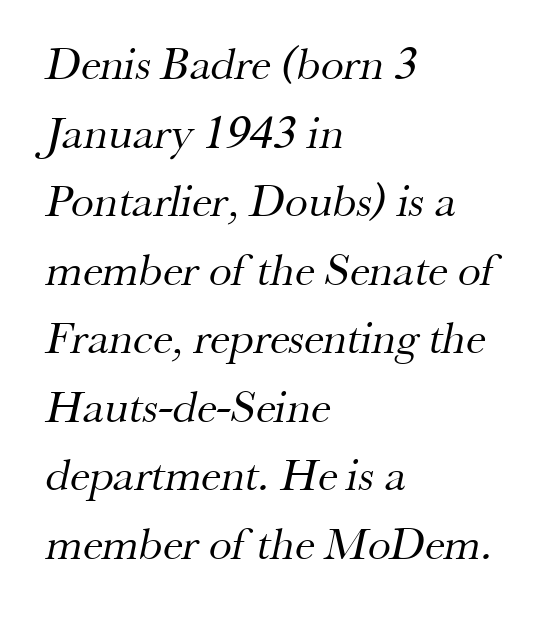
Q: Is the text bold? A: No.
Q: Is the typeface a serif or a sans-serif typeface? A: Serif.
Q: Is the text underlined? A: No.
Q: How is the paragraph aligned? A: Left-aligned.
Q: Is the spacing between letters normal or unusually wide? A: Normal.
Q: Is the spacing between lines tight, normal or loose? A: Normal.
Q: Width (condensed, normal, or wide)? A: Normal.
Q: Stroke contrast? A: Medium.
Q: x-height? A: Small.
Q: Monospaced? A: No.
